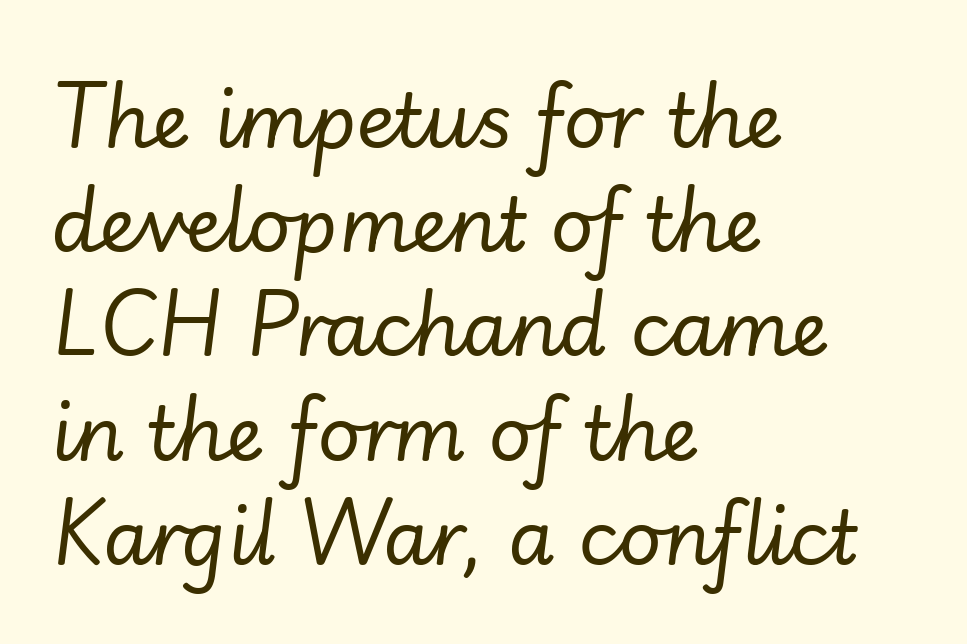
Q: Is the text bold? A: No.
Q: Is the text italic (slanted)? A: Yes, it leans right by about 7 degrees.
Q: Is the text underlined? A: No.
Q: How is the paragraph aligned? A: Left-aligned.
Q: Is the spacing between letters normal or unusually wide? A: Normal.
Q: Is the spacing between lines tight, normal or loose? A: Normal.
Q: Width (condensed, normal, or wide)? A: Normal.
Q: Stroke contrast? A: Low.
Q: x-height? A: Small.
Q: Monospaced? A: No.
